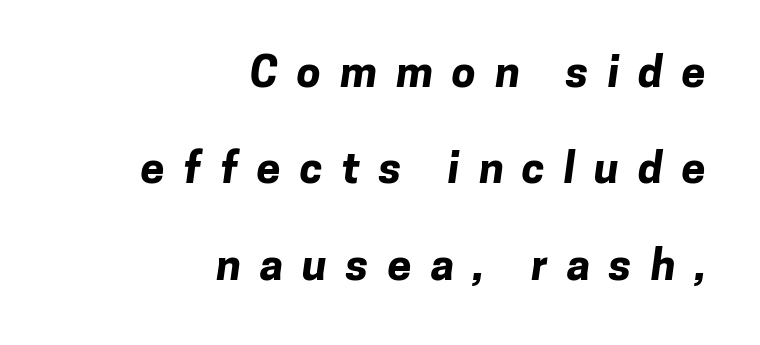
Q: Is the text bold? A: Yes.
Q: Is the typeface a serif or a sans-serif typeface? A: Sans-serif.
Q: Is the text underlined? A: No.
Q: How is the paragraph aligned? A: Right-aligned.
Q: Is the spacing between letters normal or unusually wide? A: Unusually wide.
Q: Is the spacing between lines tight, normal or loose? A: Loose.
Q: Width (condensed, normal, or wide)? A: Normal.
Q: Stroke contrast? A: Low.
Q: x-height? A: Medium.
Q: Monospaced? A: No.
